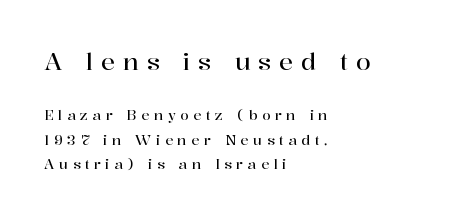
{"italic": "no", "underline": "no", "align": "left", "line_spacing_ratio": 1.75, "letter_spacing": "wide", "letter_spacing_em": 0.32, "larger_block": "first", "size_ratio": 1.71, "glyph_px": 24}
